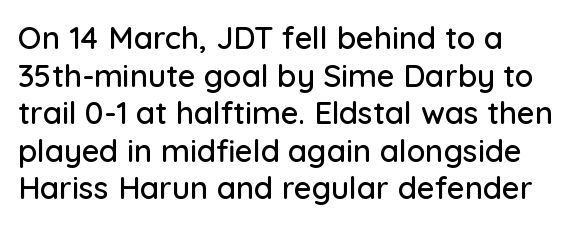
Q: Is the text italic (slanted)? A: No, it is upright.
Q: Is the typeface a serif or a sans-serif typeface? A: Sans-serif.
Q: Is the text underlined? A: No.
Q: Is the spacing between letters normal or unusually wide? A: Normal.
Q: Width (condensed, normal, or wide)? A: Normal.
Q: Stroke contrast? A: Low.
Q: x-height? A: Medium.
Q: Monospaced? A: No.
